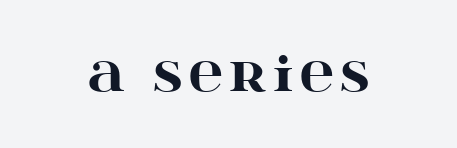
Q: Is the text bold? A: Yes.
Q: Is the text italic (slanted)? A: No, it is upright.
Q: Is the typeface a serif or a sans-serif typeface? A: Serif.
Q: Is the text underlined? A: No.
Q: Width (condensed, normal, or wide)? A: Wide.
Q: Stroke contrast? A: High.
Q: x-height? A: Large.
Q: Monospaced? A: No.
